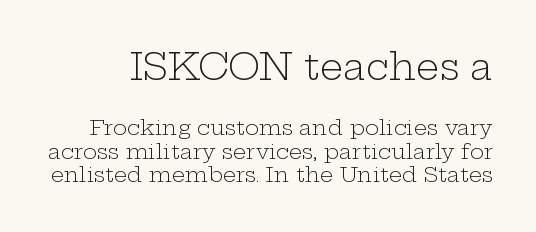
Cramped leading. Each letter keeps its own natural width here, so spacing adapts to shape. The face used here appears at its bigger size in the upper chunk. Each word holds together tightly as a unit, with standard inter-letter gaps.
